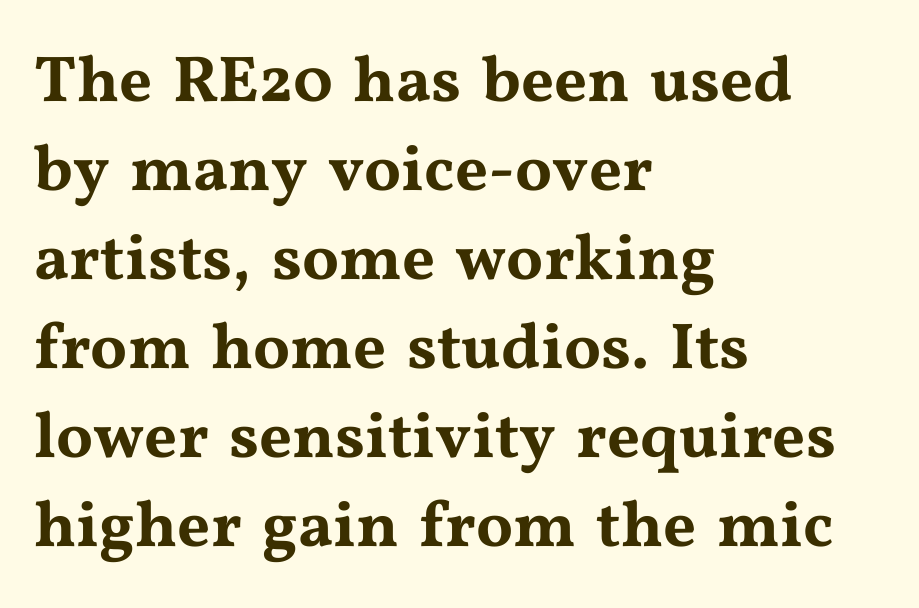
Q: Is the text italic (slanted)? A: No, it is upright.
Q: Is the typeface a serif or a sans-serif typeface? A: Serif.
Q: Is the text underlined? A: No.
Q: How is the paragraph aligned? A: Left-aligned.
Q: Is the spacing between letters normal or unusually wide? A: Normal.
Q: Is the spacing between lines tight, normal or loose? A: Normal.
Q: Width (condensed, normal, or wide)? A: Wide.
Q: Stroke contrast? A: Medium.
Q: x-height? A: Medium.
Q: Monospaced? A: No.
